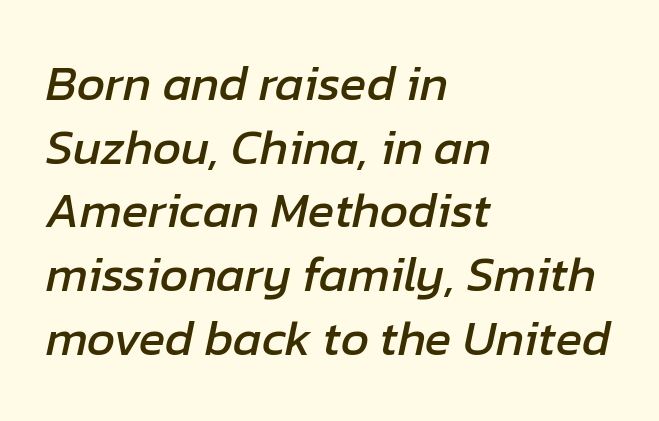
Q: Is the text italic (slanted)? A: Yes, it leans right by about 12 degrees.
Q: Is the text underlined? A: No.
Q: How is the paragraph aligned? A: Left-aligned.
Q: Is the spacing between letters normal or unusually wide? A: Normal.
Q: Is the spacing between lines tight, normal or loose? A: Normal.
Q: Width (condensed, normal, or wide)? A: Normal.
Q: Stroke contrast? A: Low.
Q: x-height? A: Medium.
Q: Monospaced? A: No.
